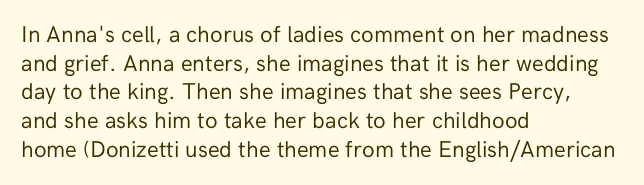
The lines sit at an ordinary, default distance from one another. The text block is weighted toward the left margin, trailing off unevenly rightward. Tracking value appears to be zero — textbook default spacing. Has an underline been added? It has not. Stroke mass is kept to a normal reading level or below.
